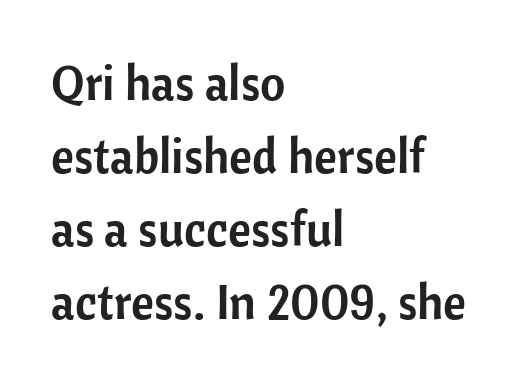
Q: Is the text italic (slanted)? A: No, it is upright.
Q: Is the typeface a serif or a sans-serif typeface? A: Sans-serif.
Q: Is the text underlined? A: No.
Q: How is the paragraph aligned? A: Left-aligned.
Q: Is the spacing between letters normal or unusually wide? A: Normal.
Q: Is the spacing between lines tight, normal or loose? A: Normal.
Q: Width (condensed, normal, or wide)? A: Normal.
Q: Stroke contrast? A: Low.
Q: x-height? A: Medium.
Q: Monospaced? A: No.
